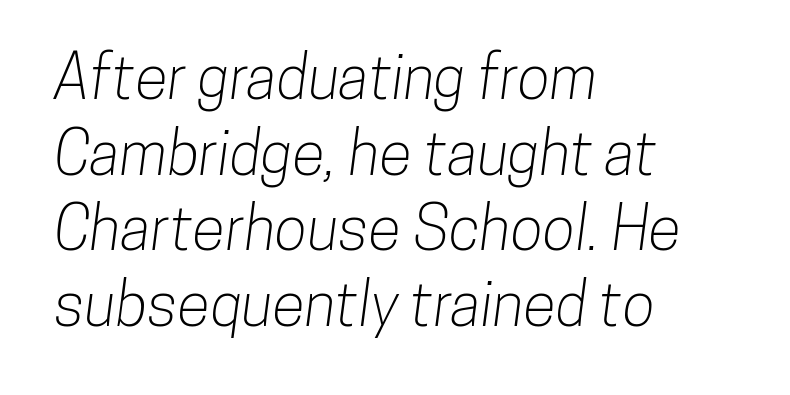
The image shows 60 px condensed sans-serif type; set left-aligned, normal line spacing (1.26x), normal letter spacing, not underlined; low stroke contrast and a medium x-height.
